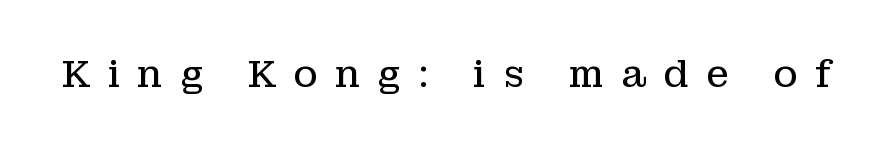
The image shows 37 px regular-weight serif type, upright; set unusually wide letter spacing (+0.46 em), not underlined; low stroke contrast and a medium x-height.
